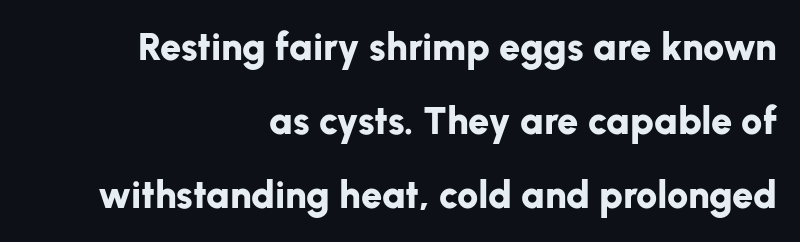
{"serif": "no", "italic": "no", "bold": "yes", "weight": "bold", "width": "normal", "stroke_contrast": "low", "x_height": "medium", "monospaced": "no", "underline": "no", "align": "right", "line_spacing": "loose", "line_spacing_ratio": 1.95, "letter_spacing": "normal", "letter_spacing_em": 0.0, "glyph_px": 38}
